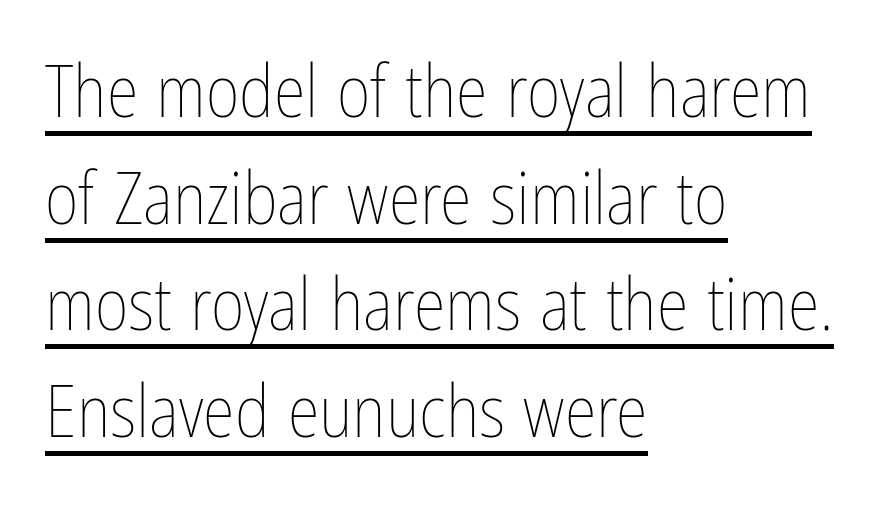
Q: Is the text bold? A: No.
Q: Is the text italic (slanted)? A: No, it is upright.
Q: Is the text underlined? A: Yes.
Q: How is the paragraph aligned? A: Left-aligned.
Q: Is the spacing between letters normal or unusually wide? A: Normal.
Q: Is the spacing between lines tight, normal or loose? A: Normal.
Q: Width (condensed, normal, or wide)? A: Condensed.
Q: Stroke contrast? A: Low.
Q: x-height? A: Medium.
Q: Monospaced? A: No.
